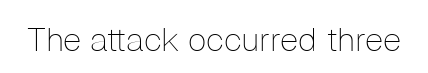
The image shows 33 px thin sans-serif type, upright; set normal letter spacing, not underlined; low stroke contrast and a medium x-height.
